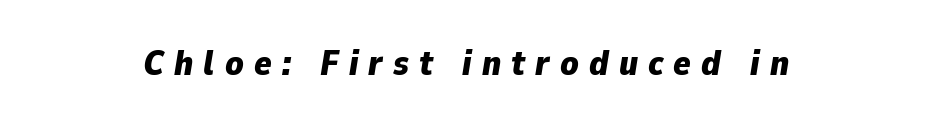
{"italic": "yes", "lean": "right", "slant_degrees": 9, "bold": "yes", "weight": "bold", "width": "normal", "stroke_contrast": "low", "x_height": "medium", "monospaced": "no", "underline": "no", "letter_spacing": "wide", "letter_spacing_em": 0.28, "glyph_px": 36}
